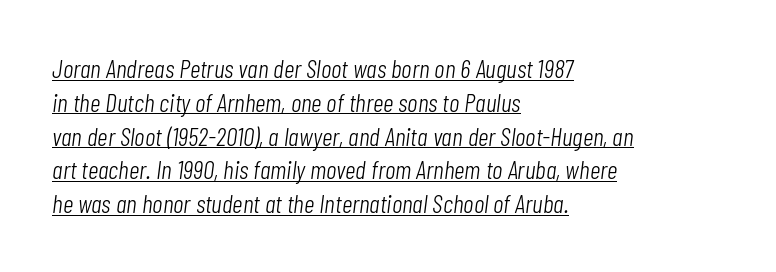
{"italic": "yes", "lean": "right", "slant_degrees": 7, "bold": "no", "underline": "yes", "align": "left", "line_spacing": "normal", "line_spacing_ratio": 1.3, "letter_spacing": "normal", "letter_spacing_em": 0.0, "glyph_px": 26}
